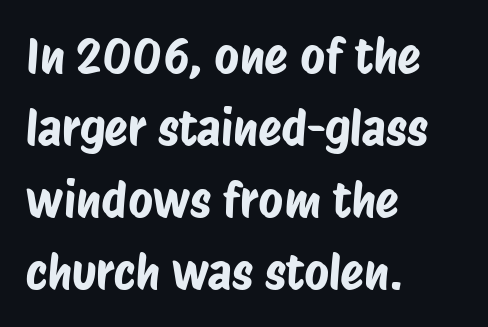
Q: Is the typeface a serif or a sans-serif typeface? A: Sans-serif.
Q: Is the text underlined? A: No.
Q: How is the paragraph aligned? A: Left-aligned.
Q: Is the spacing between letters normal or unusually wide? A: Normal.
Q: Is the spacing between lines tight, normal or loose? A: Normal.
Q: Width (condensed, normal, or wide)? A: Condensed.
Q: Stroke contrast? A: Low.
Q: x-height? A: Large.
Q: Monospaced? A: No.
